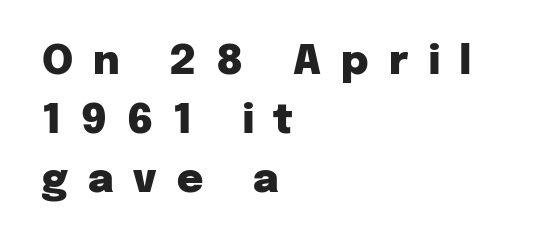
The image shows 40 px heavy sans-serif type, upright; set left-aligned, normal line spacing (1.47x), unusually wide letter spacing (+0.5 em), not underlined; low stroke contrast and a medium x-height.
